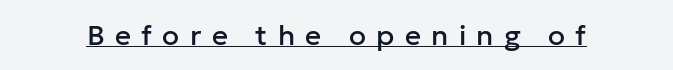
Q: Is the text italic (slanted)? A: No, it is upright.
Q: Is the typeface a serif or a sans-serif typeface? A: Sans-serif.
Q: Is the text underlined? A: Yes.
Q: Is the spacing between letters normal or unusually wide? A: Unusually wide.
Q: Width (condensed, normal, or wide)? A: Normal.
Q: Stroke contrast? A: Low.
Q: x-height? A: Medium.
Q: Monospaced? A: No.
